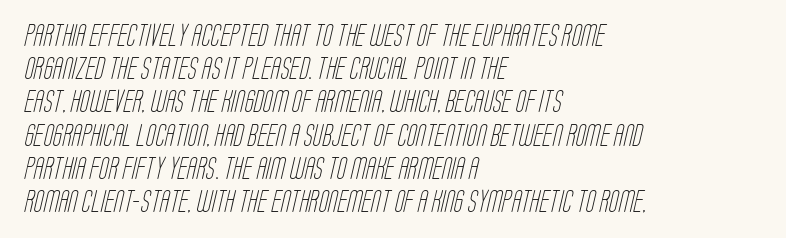
The image shows 22 px text type; set left-aligned, normal line spacing (1.51x), normal letter spacing, not underlined.
